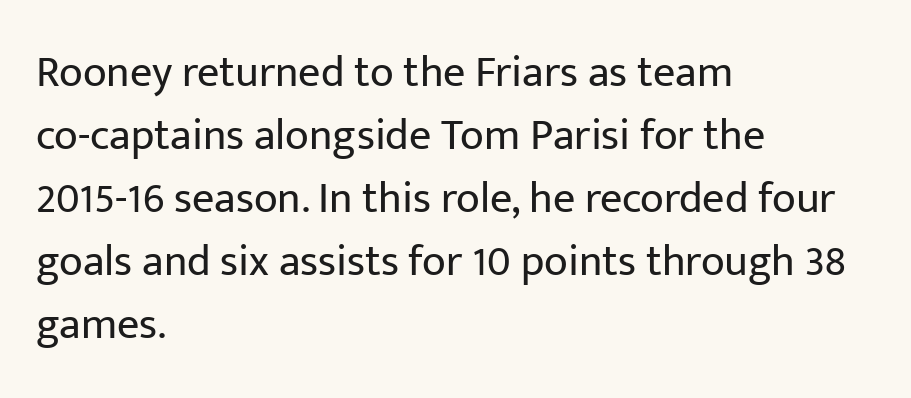
{"serif": "no", "italic": "no", "bold": "no", "weight": "regular", "width": "normal", "stroke_contrast": "low", "x_height": "medium", "monospaced": "no", "underline": "no", "align": "left", "line_spacing": "normal", "line_spacing_ratio": 1.43, "letter_spacing": "normal", "letter_spacing_em": 0.0, "glyph_px": 44}
